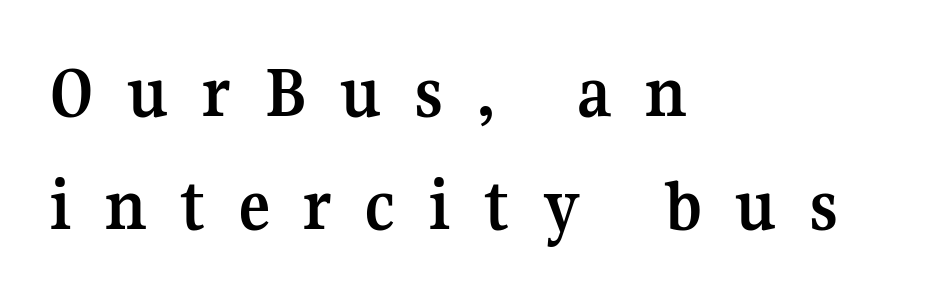
The image shows 73 px semibold serif type, upright; set left-aligned, normal line spacing (1.55x), unusually wide letter spacing (+0.46 em), not underlined; medium stroke contrast and a medium x-height.
